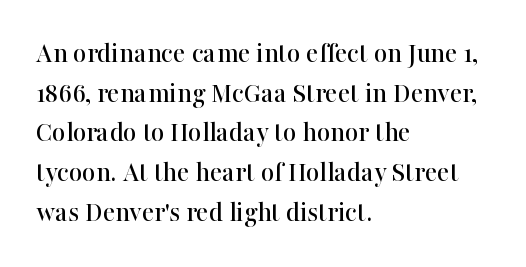
The image shows 29 px serif type, upright; set left-aligned, normal line spacing (1.37x), normal letter spacing, not underlined; high stroke contrast and a medium x-height.
